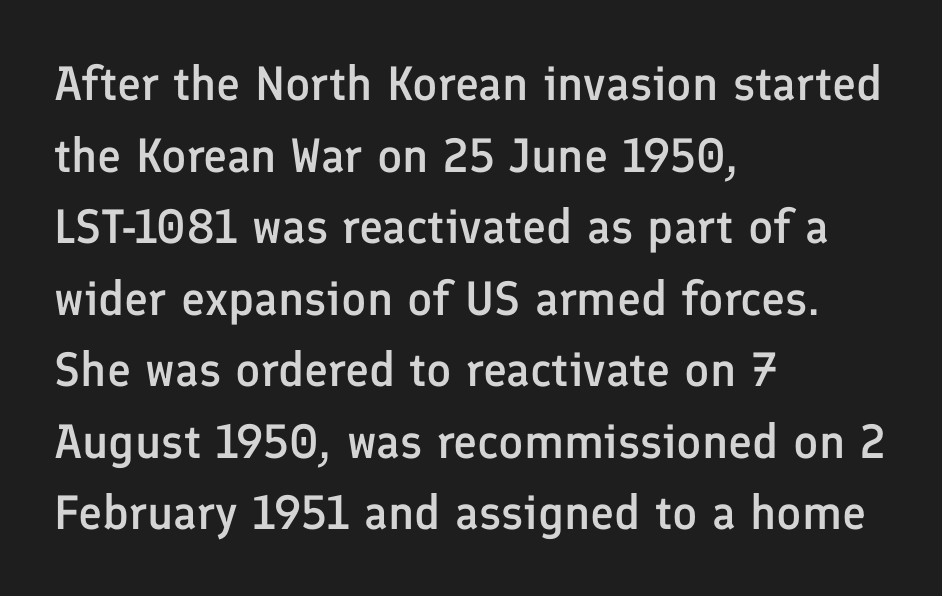
The image shows 48 px semibold sans-serif type, upright; set left-aligned, normal line spacing (1.49x), normal letter spacing, not underlined; low stroke contrast and a medium x-height.
